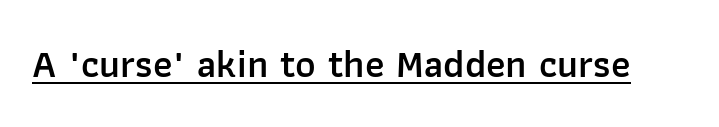
Q: Is the text bold? A: Semi-bold.
Q: Is the text italic (slanted)? A: No, it is upright.
Q: Is the typeface a serif or a sans-serif typeface? A: Sans-serif.
Q: Is the text underlined? A: Yes.
Q: Is the spacing between letters normal or unusually wide? A: Normal.
Q: Width (condensed, normal, or wide)? A: Normal.
Q: Stroke contrast? A: Low.
Q: x-height? A: Medium.
Q: Monospaced? A: No.
